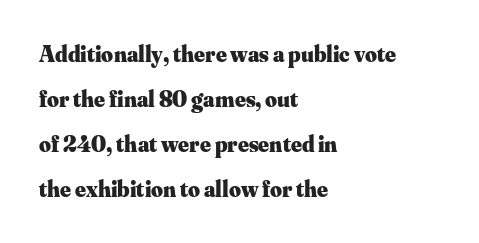
Q: Is the text bold? A: Yes.
Q: Is the text italic (slanted)? A: No, it is upright.
Q: Is the text underlined? A: No.
Q: How is the paragraph aligned? A: Left-aligned.
Q: Is the spacing between letters normal or unusually wide? A: Normal.
Q: Is the spacing between lines tight, normal or loose? A: Loose.
